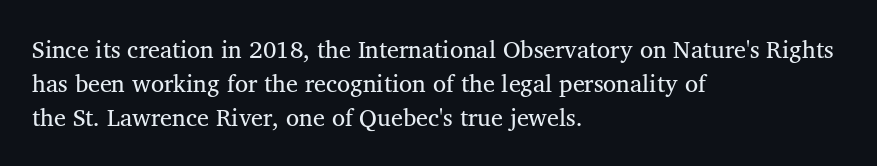
Just letters on the line, the space beneath them empty. The lines sit at an ordinary, default distance from one another. Reading down the block, your eye returns to a fixed left position each line. Think standard paragraph weight, or any step lighter than that.
